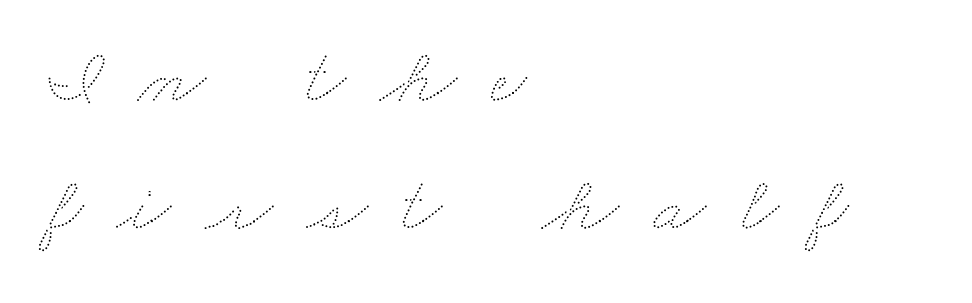
The area under the type is left untouched. Here the designer chose a conventional face with non-uniform glyph widths. The line texture is sparse and dotted thanks to wide tracking. The typesetter chose a ragged-right arrangement here. Notice how descenders clear the ascenders below comfortably — that's standard leading.
